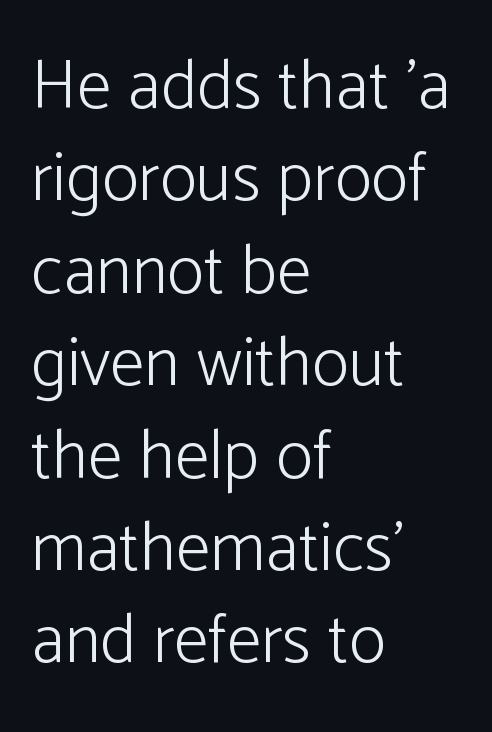
{"serif": "no", "italic": "no", "bold": "no", "weight": "light", "width": "normal", "stroke_contrast": "low", "x_height": "medium", "monospaced": "no", "underline": "no", "align": "left", "line_spacing": "normal", "line_spacing_ratio": 1.32, "letter_spacing": "normal", "letter_spacing_em": 0.0, "glyph_px": 70}
